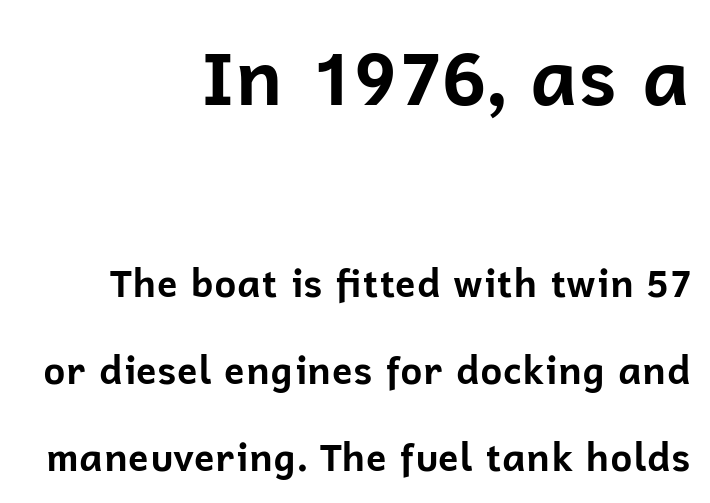
The image shows 76 px bold sans-serif type, upright; set right-aligned, loose line spacing (2.29x), normal letter spacing, not underlined; the first (top) block is 2.0x larger; low stroke contrast and a medium x-height.
